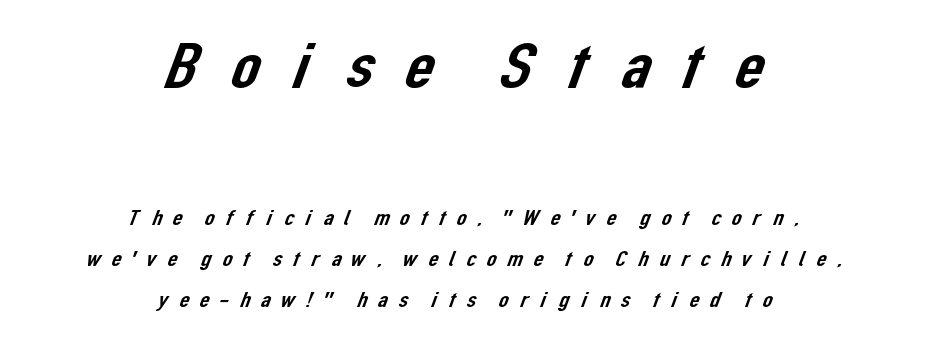
Q: Is the typeface a serif or a sans-serif typeface? A: Sans-serif.
Q: Is the text underlined? A: No.
Q: How is the paragraph aligned? A: Centered.
Q: Is the spacing between letters normal or unusually wide? A: Unusually wide.
Q: Which block of text is set in a larger size, the first (top) or the second (bottom)? A: The first (top) one.
Q: Width (condensed, normal, or wide)? A: Normal.
Q: Stroke contrast? A: Low.
Q: x-height? A: Medium.
Q: Monospaced? A: No.
